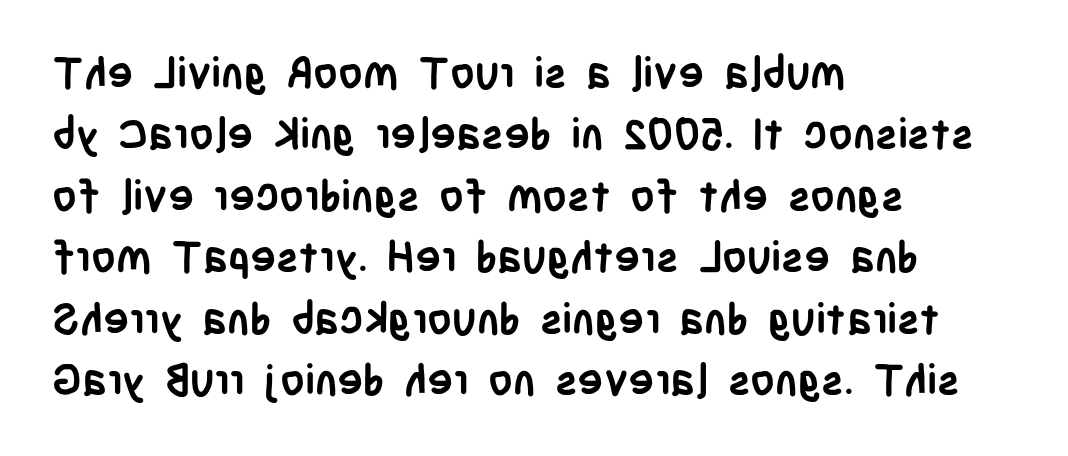
Q: Is the text bold? A: Yes.
Q: Is the text italic (slanted)? A: No, it is upright.
Q: Is the typeface a serif or a sans-serif typeface? A: Sans-serif.
Q: Is the text underlined? A: No.
Q: How is the paragraph aligned? A: Left-aligned.
Q: Is the spacing between letters normal or unusually wide? A: Normal.
Q: Is the spacing between lines tight, normal or loose? A: Normal.
Q: Width (condensed, normal, or wide)? A: Condensed.
Q: Stroke contrast? A: Low.
Q: x-height? A: Large.
Q: Monospaced? A: No.
